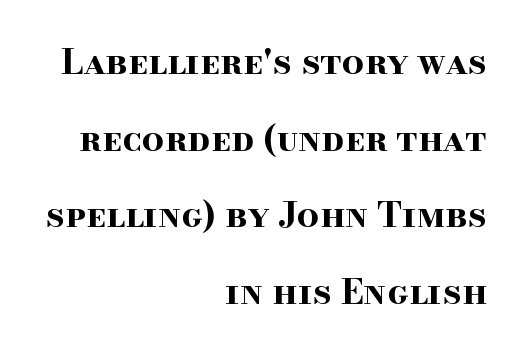
Q: Is the text bold? A: Yes.
Q: Is the text italic (slanted)? A: No, it is upright.
Q: Is the typeface a serif or a sans-serif typeface? A: Serif.
Q: Is the text underlined? A: No.
Q: How is the paragraph aligned? A: Right-aligned.
Q: Is the spacing between letters normal or unusually wide? A: Normal.
Q: Is the spacing between lines tight, normal or loose? A: Loose.
Q: Width (condensed, normal, or wide)? A: Wide.
Q: Stroke contrast? A: High.
Q: x-height? A: Small.
Q: Monospaced? A: No.
